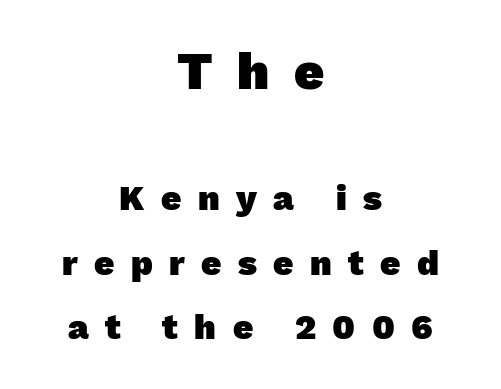
{"serif": "no", "bold": "yes", "weight": "heavy", "width": "normal", "stroke_contrast": "low", "x_height": "medium", "monospaced": "no", "underline": "no", "align": "center", "line_spacing_ratio": 1.84, "letter_spacing": "wide", "letter_spacing_em": 0.47, "larger_block": "first", "size_ratio": 1.49, "glyph_px": 52}
